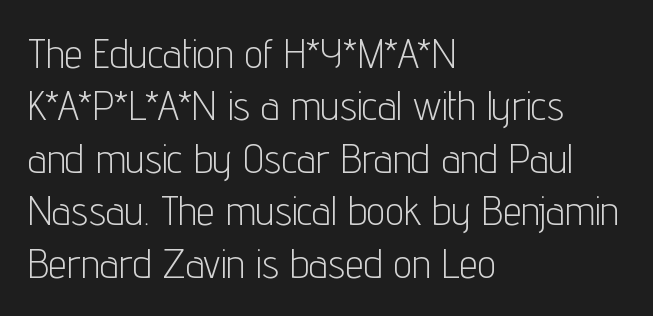
{"serif": "no", "italic": "no", "bold": "no", "weight": "light", "width": "condensed", "stroke_contrast": "low", "x_height": "medium", "monospaced": "no", "underline": "no", "align": "left", "line_spacing": "normal", "line_spacing_ratio": 1.28, "letter_spacing": "normal", "letter_spacing_em": 0.0, "glyph_px": 41}
